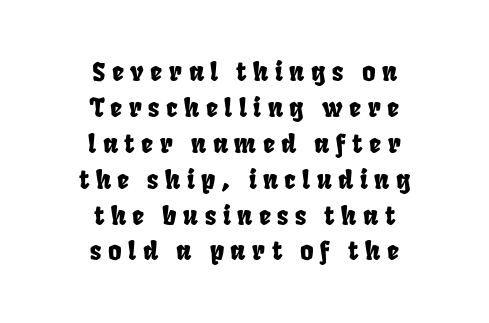
Q: Is the text underlined? A: No.
Q: How is the paragraph aligned? A: Centered.
Q: Is the spacing between letters normal or unusually wide? A: Unusually wide.
Q: Is the spacing between lines tight, normal or loose? A: Normal.
